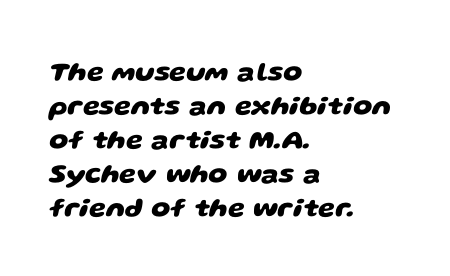
The image shows 27 px bold type; set left-aligned, normal line spacing (1.26x), normal letter spacing, not underlined.
